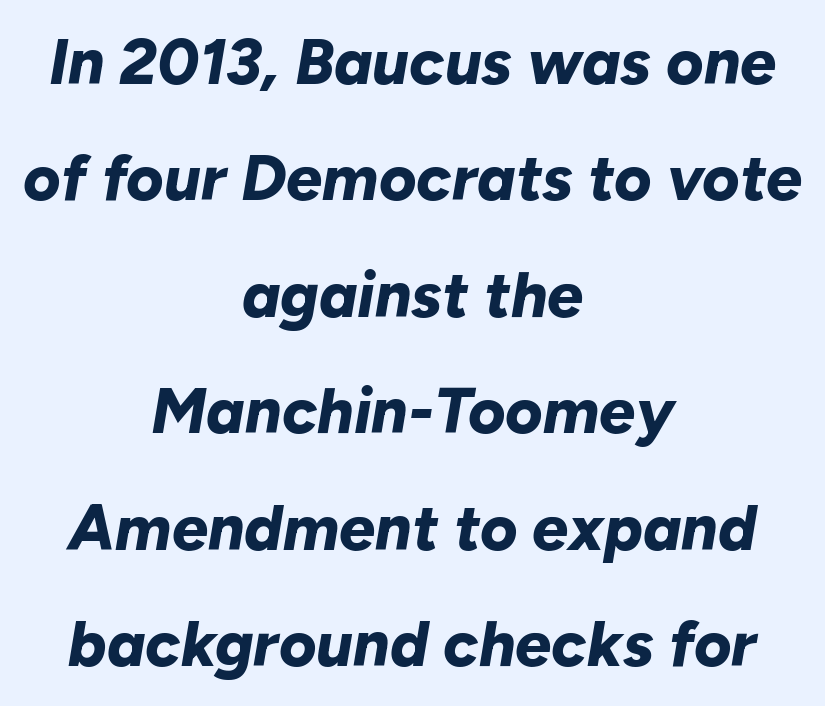
Q: Is the text bold? A: Yes.
Q: Is the text italic (slanted)? A: Yes, it leans right by about 10 degrees.
Q: Is the text underlined? A: No.
Q: How is the paragraph aligned? A: Centered.
Q: Is the spacing between letters normal or unusually wide? A: Normal.
Q: Width (condensed, normal, or wide)? A: Normal.
Q: Stroke contrast? A: Low.
Q: x-height? A: Medium.
Q: Monospaced? A: No.
